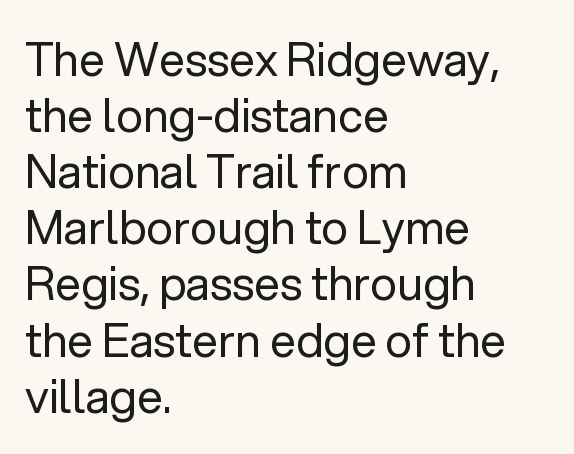
The image shows 46 px regular-weight sans-serif type, upright; set left-aligned, line spacing 1.22x, normal letter spacing, not underlined; low stroke contrast and a medium x-height.
